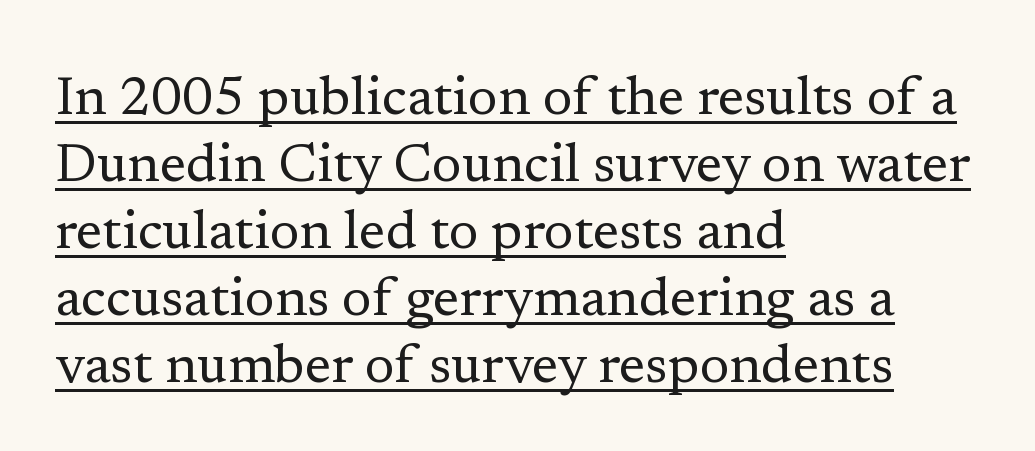
Q: Is the text bold? A: No.
Q: Is the text italic (slanted)? A: No, it is upright.
Q: Is the typeface a serif or a sans-serif typeface? A: Serif.
Q: Is the text underlined? A: Yes.
Q: How is the paragraph aligned? A: Left-aligned.
Q: Is the spacing between letters normal or unusually wide? A: Normal.
Q: Width (condensed, normal, or wide)? A: Normal.
Q: Stroke contrast? A: Low.
Q: x-height? A: Medium.
Q: Monospaced? A: No.
